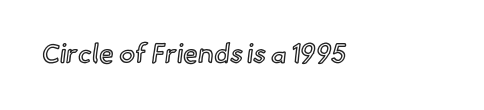
The image shows 27 px text type; set normal letter spacing, not underlined.
